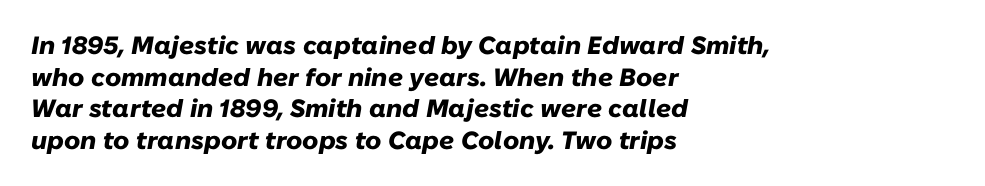
The image shows 25 px bold type, italic (leaning right); set left-aligned, normal line spacing (1.27x), normal letter spacing, not underlined.
